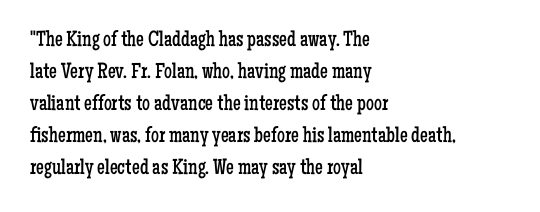
Weight: in the light-to-regular range. These lines keep a tight, regular rhythm from letter to letter. Any mark beneath the type? The region is blank. Left-aligned paragraph, ragged on the right. If you drew a line through each stem, it would be perfectly vertical. Honestly, the row spacing looks completely unremarkable.
